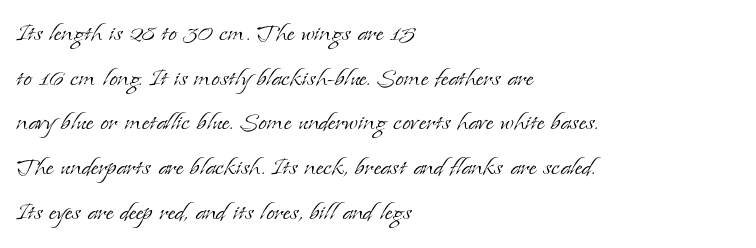
{"serif": "yes", "bold": "no", "weight": "light", "width": "normal", "stroke_contrast": "low", "x_height": "small", "monospaced": "no", "underline": "no", "align": "left", "line_spacing": "normal", "line_spacing_ratio": 1.44, "letter_spacing": "normal", "letter_spacing_em": 0.0, "glyph_px": 31}
